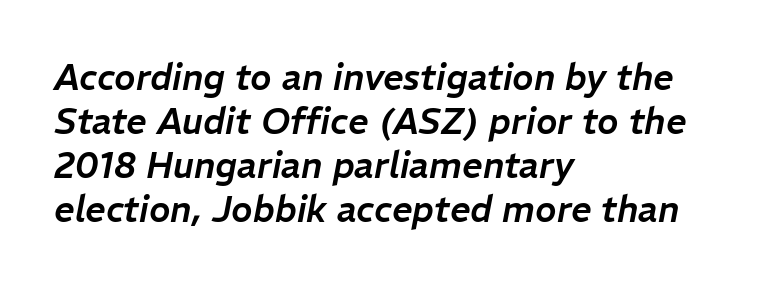
Words float on clear page, feet unadorned. The rendering uses natural spacing where letterforms have individual widths. The passage shown leans; its letterforms are oblique. Horizontally, the lines are justified to the leading edge only.
